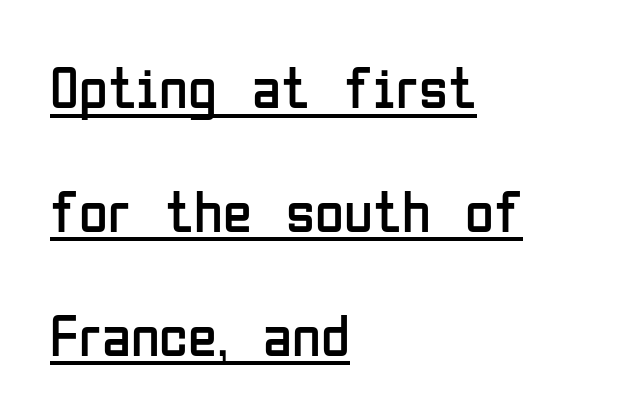
A roman cut, with each character standing at attention. In terms of letterform style, serifs are entirely absent. Stem width sits at or under what a default text font uses. In designer terms, the underline attribute is active on this setting. You could not count columns in this text — the font is proportionally spaced.
